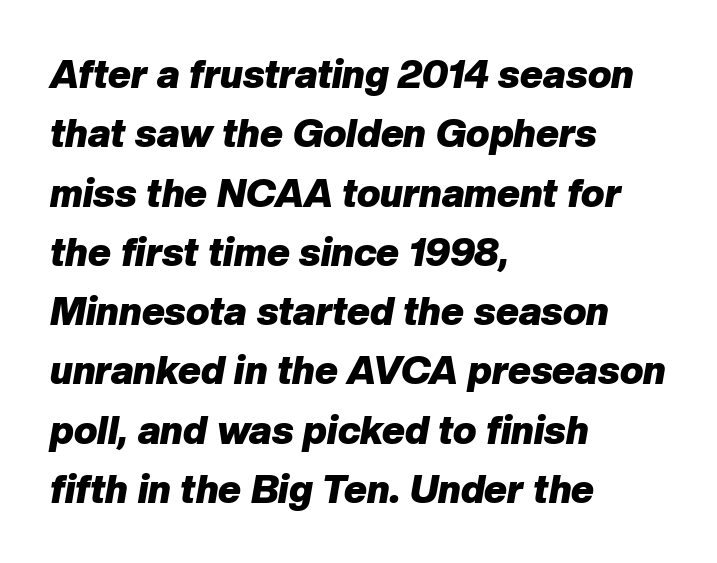
Q: Is the text bold? A: Yes.
Q: Is the text italic (slanted)? A: Yes, it leans right by about 10 degrees.
Q: Is the text underlined? A: No.
Q: How is the paragraph aligned? A: Left-aligned.
Q: Is the spacing between letters normal or unusually wide? A: Normal.
Q: Is the spacing between lines tight, normal or loose? A: Normal.
Q: Width (condensed, normal, or wide)? A: Normal.
Q: Stroke contrast? A: Low.
Q: x-height? A: Medium.
Q: Monospaced? A: No.
